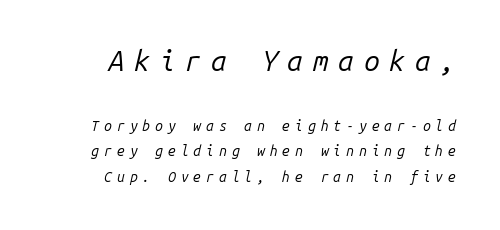
{"italic": "yes", "lean": "right", "slant_degrees": 14, "bold": "no", "weight": "regular", "width": "normal", "stroke_contrast": "low", "x_height": "medium", "monospaced": "yes", "underline": "no", "line_spacing_ratio": 1.81, "letter_spacing": "wide", "letter_spacing_em": 0.35, "larger_block": "first", "size_ratio": 2.0, "glyph_px": 28}
